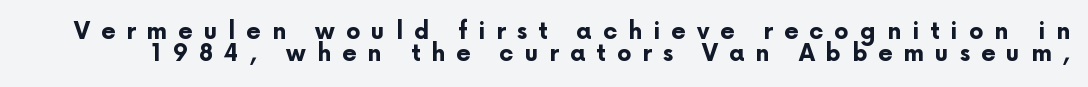
The image shows 23 px bold type, upright; set tight line spacing (0.96x), unusually wide letter spacing (+0.48 em), not underlined.
